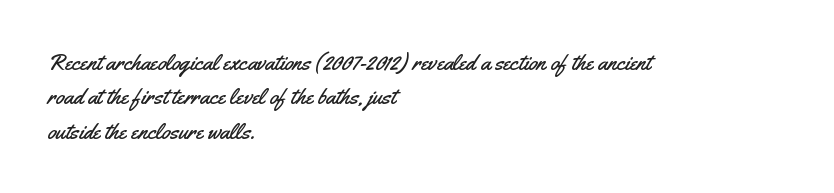
Q: Is the text italic (slanted)? A: Yes.
Q: Is the text underlined? A: No.
Q: How is the paragraph aligned? A: Left-aligned.
Q: Is the spacing between letters normal or unusually wide? A: Normal.
Q: Is the spacing between lines tight, normal or loose? A: Normal.
